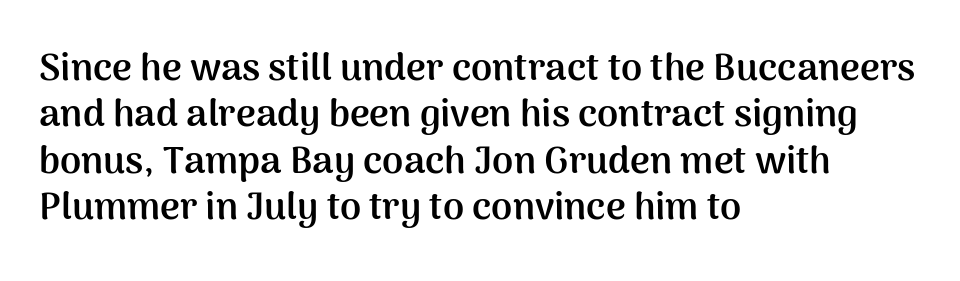
{"serif": "no", "italic": "no", "bold": "yes", "weight": "semibold", "width": "normal", "stroke_contrast": "medium", "x_height": "medium", "monospaced": "no", "underline": "no", "align": "left", "line_spacing_ratio": 1.22, "letter_spacing": "normal", "letter_spacing_em": 0.0, "glyph_px": 38}
